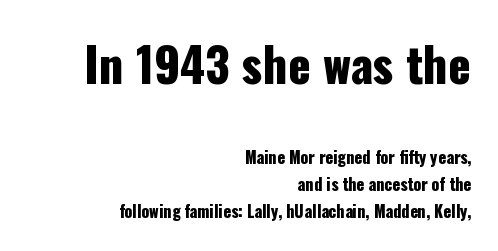
The image shows 47 px condensed sans-serif type, upright; set right-aligned, normal line spacing (1.69x), normal letter spacing, not underlined; the first (top) block is 2.94x larger; low stroke contrast and a medium x-height.
